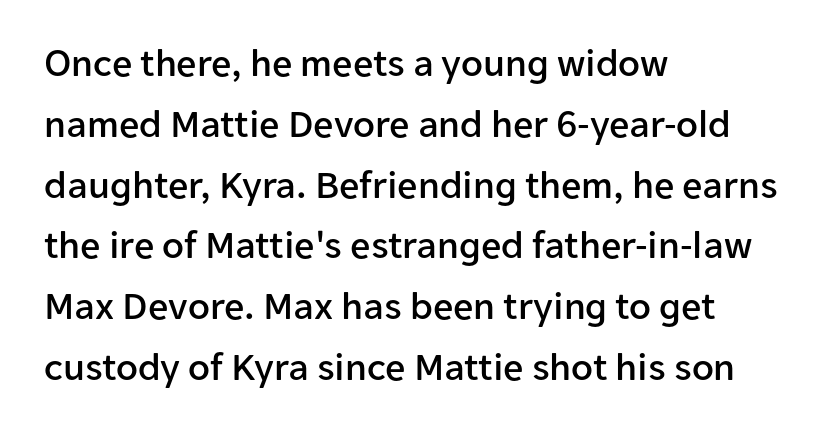
This sample uses plain, unmodified letter spacing. Stroke terminals: plain, sans-serif. Whoever set this chose a conventional vertical rhythm. In terms of posture, this sample is upright.
